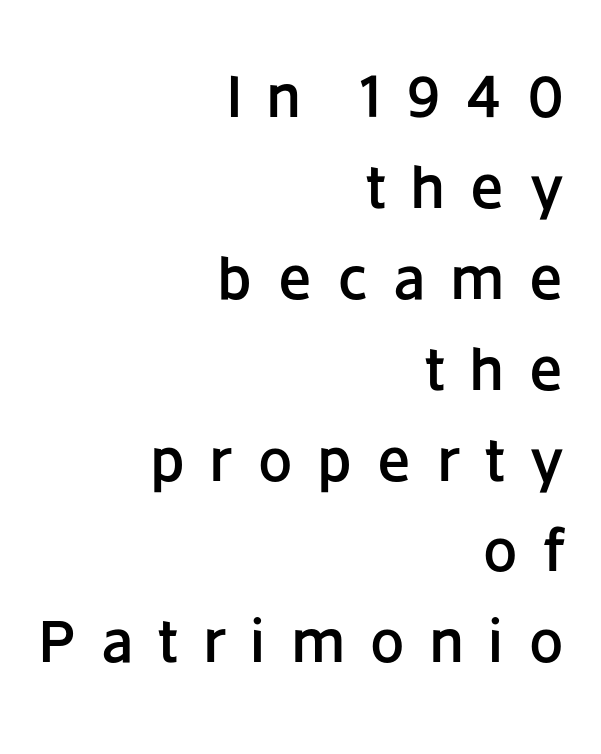
Q: Is the text italic (slanted)? A: No, it is upright.
Q: Is the typeface a serif or a sans-serif typeface? A: Sans-serif.
Q: Is the text underlined? A: No.
Q: How is the paragraph aligned? A: Right-aligned.
Q: Is the spacing between letters normal or unusually wide? A: Unusually wide.
Q: Is the spacing between lines tight, normal or loose? A: Normal.
Q: Width (condensed, normal, or wide)? A: Normal.
Q: Stroke contrast? A: Low.
Q: x-height? A: Large.
Q: Monospaced? A: No.
